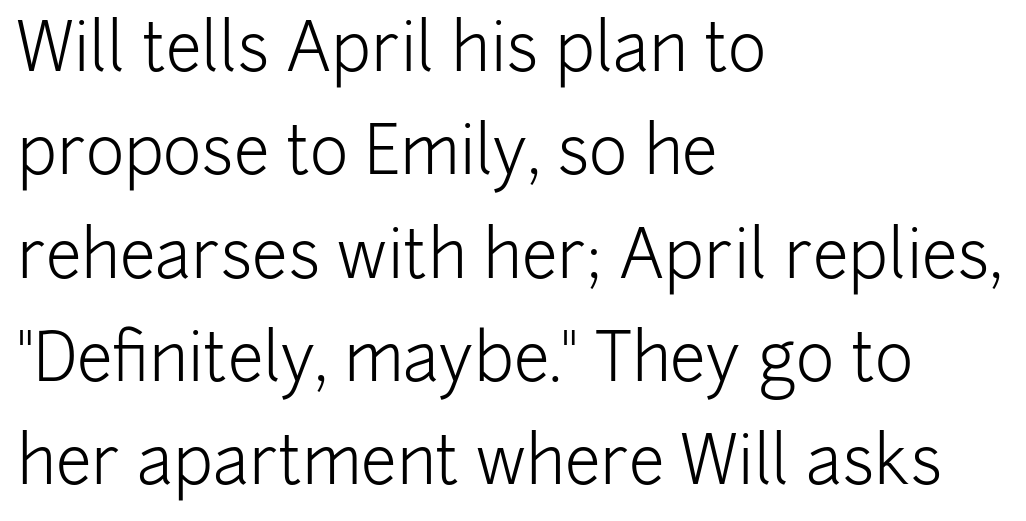
{"serif": "no", "italic": "no", "bold": "no", "weight": "light", "width": "normal", "stroke_contrast": "low", "x_height": "medium", "monospaced": "no", "underline": "no", "align": "left", "line_spacing": "normal", "line_spacing_ratio": 1.59, "letter_spacing": "normal", "letter_spacing_em": 0.0, "glyph_px": 65}
